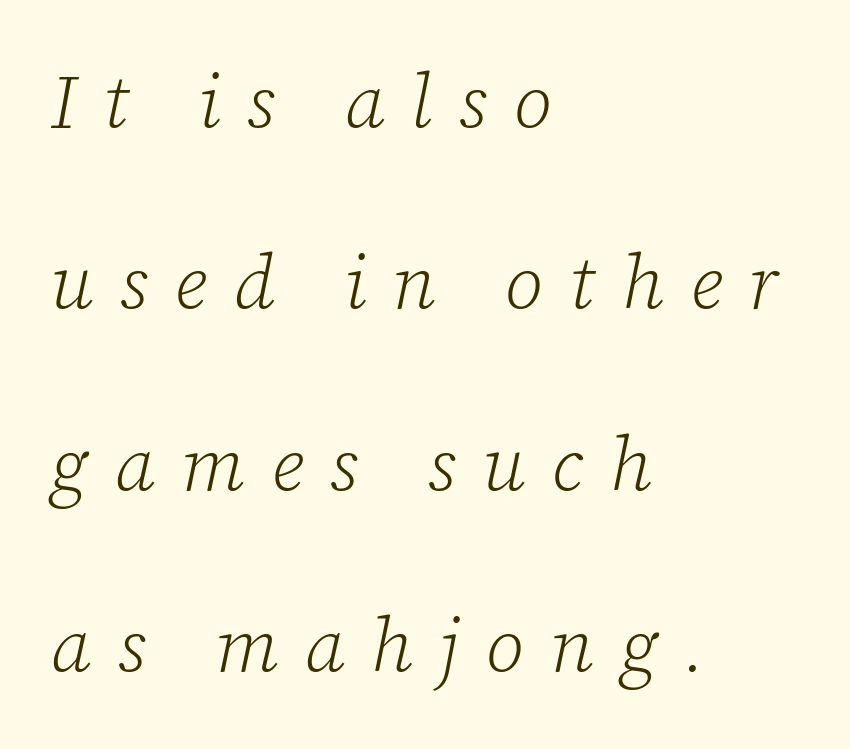
Q: Is the text bold? A: No.
Q: Is the text italic (slanted)? A: Yes, it leans right by about 12 degrees.
Q: Is the typeface a serif or a sans-serif typeface? A: Serif.
Q: Is the text underlined? A: No.
Q: How is the paragraph aligned? A: Left-aligned.
Q: Is the spacing between letters normal or unusually wide? A: Unusually wide.
Q: Is the spacing between lines tight, normal or loose? A: Loose.
Q: Width (condensed, normal, or wide)? A: Normal.
Q: Stroke contrast? A: Low.
Q: x-height? A: Medium.
Q: Monospaced? A: No.
